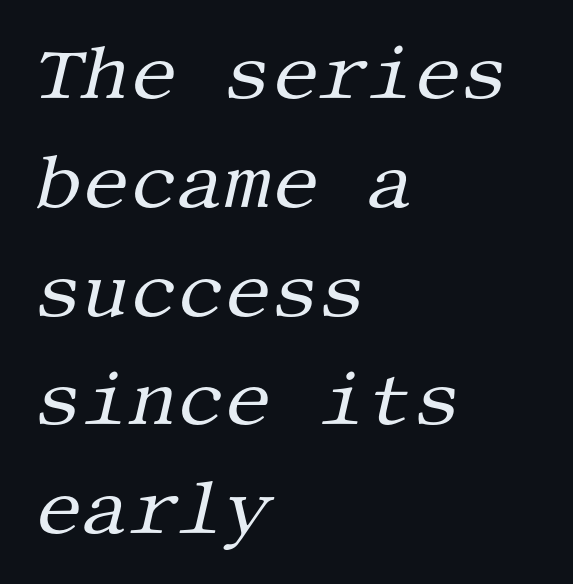
Horizontal bands of white between lines are of average thickness. Left-aligned paragraph, ragged on the right. Characters are canted at an angle relative to the baseline's perpendicular. I'd call this a serif setting — the letters wear small feet. Ink coverage per letter is moderate at most.
